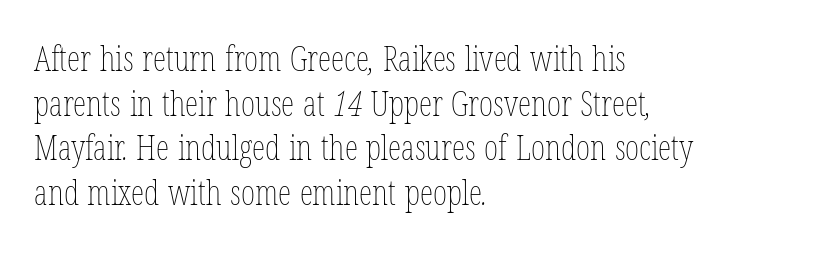
The image shows 34 px thin, condensed type; set left-aligned, normal line spacing (1.31x), normal letter spacing, not underlined; low stroke contrast and a medium x-height.
